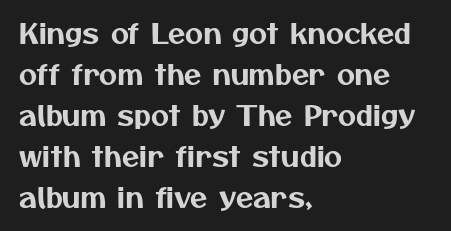
The image shows 28 px sans-serif type; set left-aligned, normal line spacing (1.46x), normal letter spacing, not underlined; medium stroke contrast and a medium x-height.
